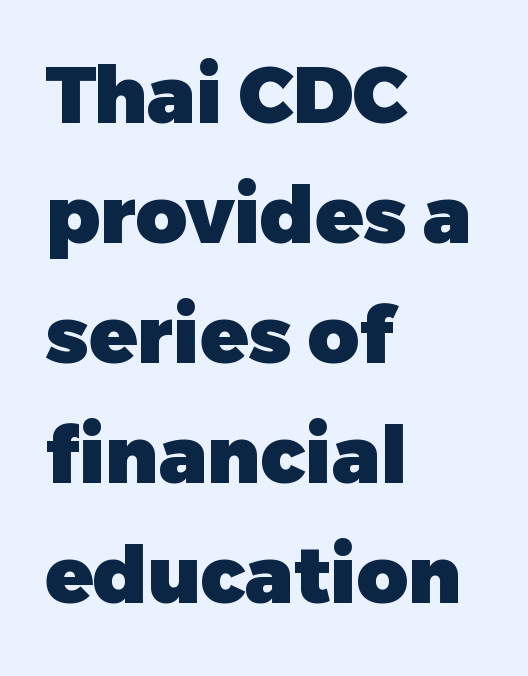
The image shows 79 px heavy sans-serif type, upright; set left-aligned, normal line spacing (1.52x), normal letter spacing, not underlined; low stroke contrast and a medium x-height.
